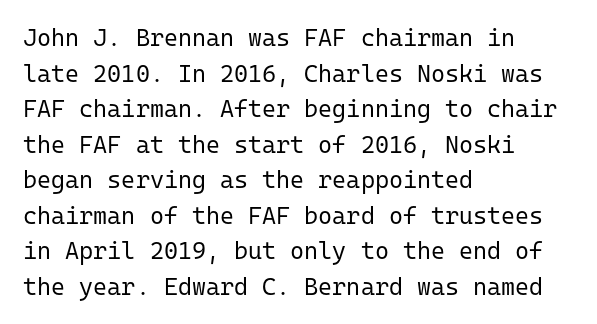
The image shows 24 px text type, upright; set left-aligned, normal line spacing (1.48x), normal letter spacing, not underlined.
